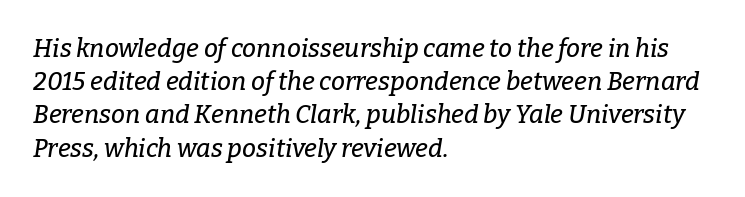
Q: Is the text italic (slanted)? A: Yes, it leans right by about 9 degrees.
Q: Is the text underlined? A: No.
Q: How is the paragraph aligned? A: Left-aligned.
Q: Is the spacing between letters normal or unusually wide? A: Normal.
Q: Is the spacing between lines tight, normal or loose? A: Normal.
